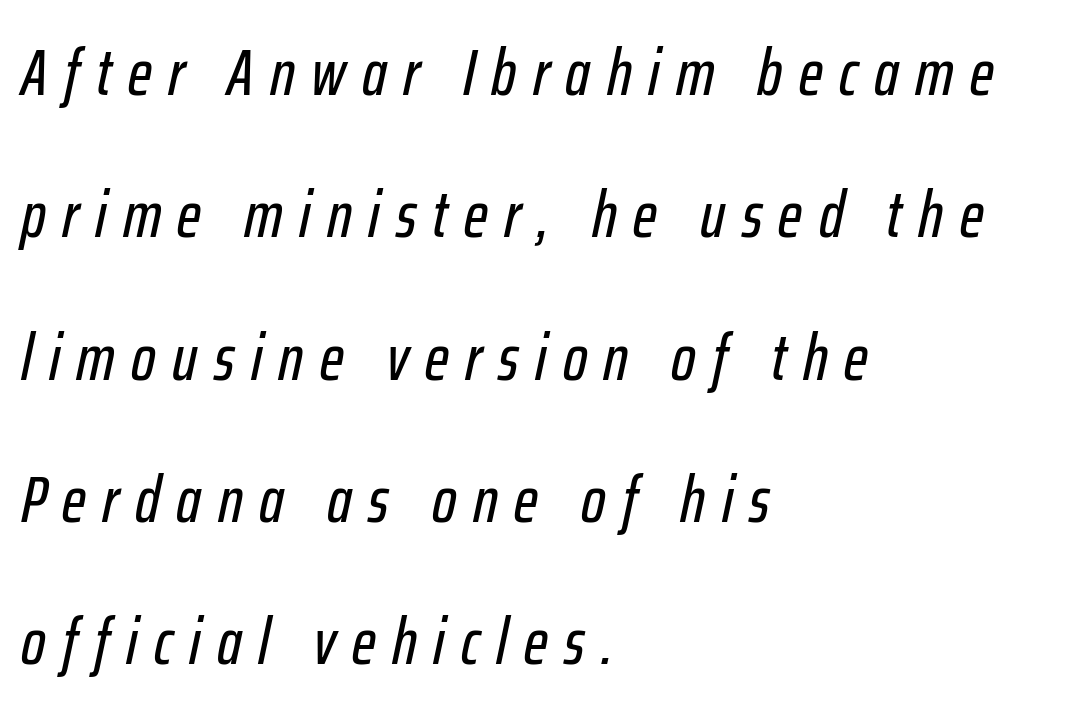
{"italic": "yes", "lean": "right", "slant_degrees": 12, "width": "condensed", "stroke_contrast": "low", "x_height": "medium", "monospaced": "no", "underline": "no", "align": "left", "line_spacing": "loose", "line_spacing_ratio": 2.19, "letter_spacing": "wide", "letter_spacing_em": 0.25, "glyph_px": 65}
